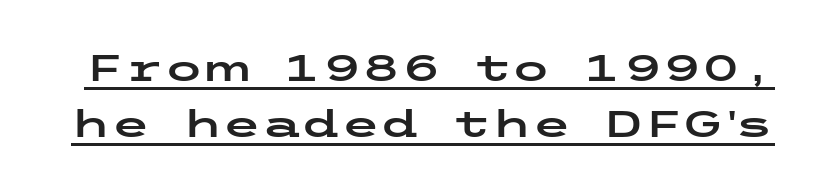
The image shows 36 px wide sans-serif type, upright; set normal line spacing (1.55x), normal letter spacing, underlined; low stroke contrast and a medium x-height.
